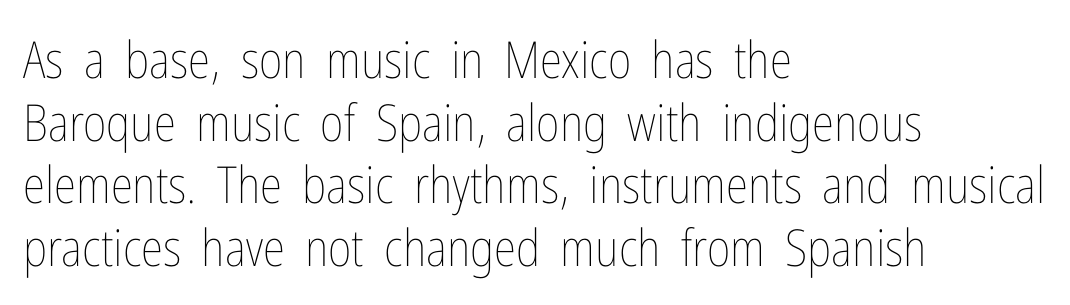
Q: Is the text bold? A: No.
Q: Is the text italic (slanted)? A: No, it is upright.
Q: Is the text underlined? A: No.
Q: How is the paragraph aligned? A: Left-aligned.
Q: Is the spacing between letters normal or unusually wide? A: Normal.
Q: Width (condensed, normal, or wide)? A: Condensed.
Q: Stroke contrast? A: Low.
Q: x-height? A: Medium.
Q: Monospaced? A: No.
